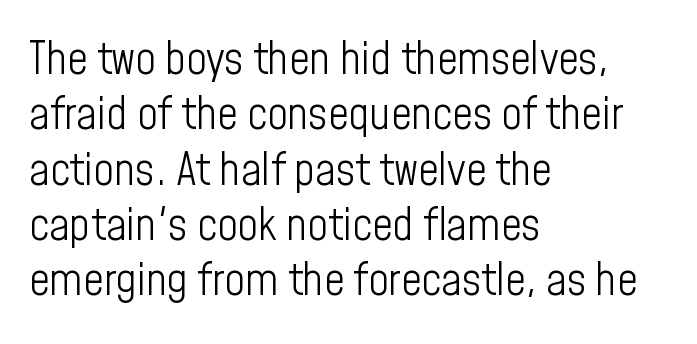
The image shows 45 px light, condensed sans-serif type, upright; set left-aligned, line spacing 1.23x, normal letter spacing, not underlined; low stroke contrast and a medium x-height.
